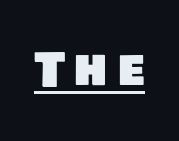
The image shows 46 px sans-serif type; set unusually wide letter spacing (+0.22 em), underlined; low stroke contrast and a large x-height.
